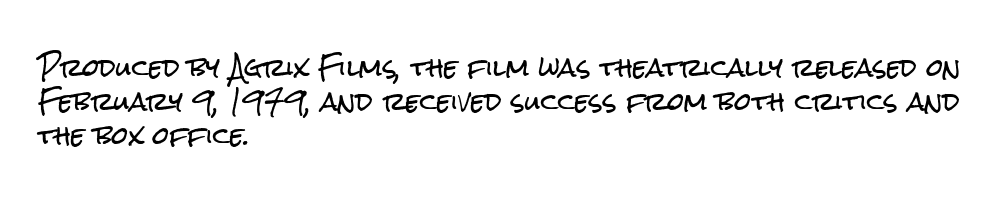
The image shows 24 px text type, upright; set left-aligned, normal line spacing (1.41x), normal letter spacing, not underlined.
